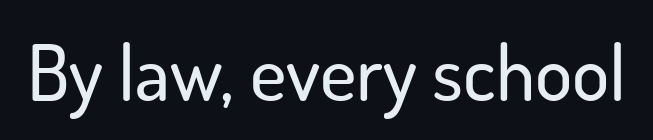
Q: Is the text italic (slanted)? A: No, it is upright.
Q: Is the typeface a serif or a sans-serif typeface? A: Sans-serif.
Q: Is the text underlined? A: No.
Q: Is the spacing between letters normal or unusually wide? A: Normal.
Q: Width (condensed, normal, or wide)? A: Normal.
Q: Stroke contrast? A: Low.
Q: x-height? A: Small.
Q: Monospaced? A: No.
